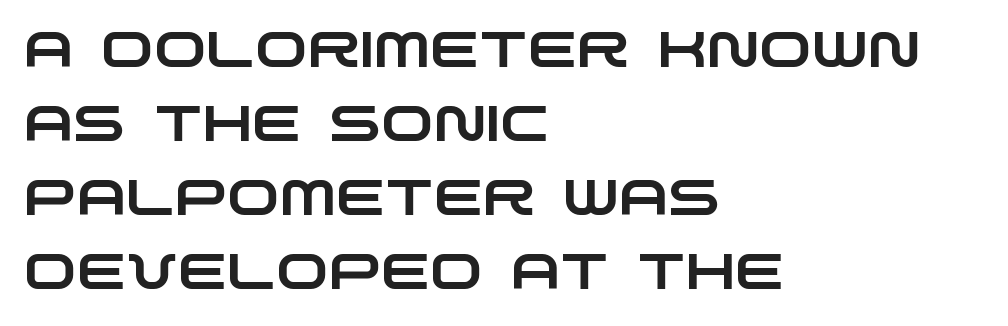
Q: Is the typeface a serif or a sans-serif typeface? A: Sans-serif.
Q: Is the text underlined? A: No.
Q: How is the paragraph aligned? A: Left-aligned.
Q: Is the spacing between letters normal or unusually wide? A: Normal.
Q: Is the spacing between lines tight, normal or loose? A: Normal.
Q: Width (condensed, normal, or wide)? A: Wide.
Q: Stroke contrast? A: Low.
Q: x-height? A: Large.
Q: Monospaced? A: No.
